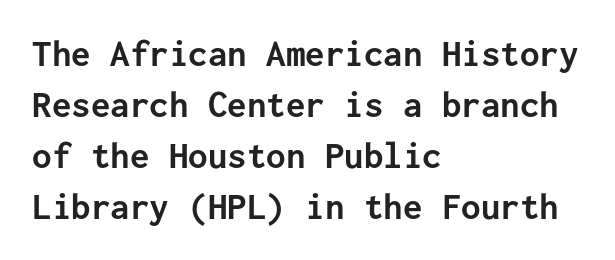
Q: Is the text bold? A: Yes.
Q: Is the text italic (slanted)? A: No, it is upright.
Q: Is the typeface a serif or a sans-serif typeface? A: Sans-serif.
Q: Is the text underlined? A: No.
Q: How is the paragraph aligned? A: Left-aligned.
Q: Is the spacing between letters normal or unusually wide? A: Normal.
Q: Is the spacing between lines tight, normal or loose? A: Normal.
Q: Width (condensed, normal, or wide)? A: Normal.
Q: Stroke contrast? A: Low.
Q: x-height? A: Medium.
Q: Monospaced? A: Yes.
